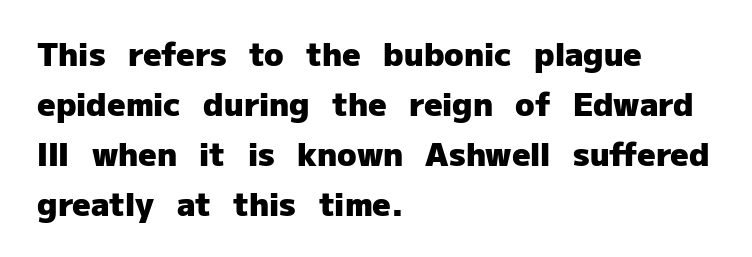
{"serif": "no", "italic": "no", "bold": "yes", "weight": "heavy", "width": "normal", "stroke_contrast": "low", "x_height": "medium", "monospaced": "no", "underline": "no", "align": "left", "line_spacing": "normal", "line_spacing_ratio": 1.56, "letter_spacing": "normal", "letter_spacing_em": 0.0, "glyph_px": 32}
